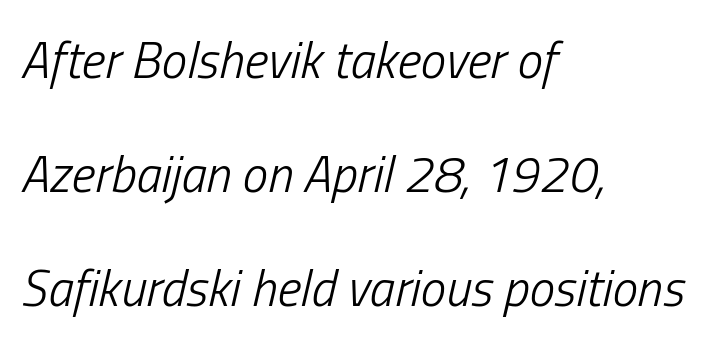
Q: Is the text bold? A: No.
Q: Is the text italic (slanted)? A: Yes, it leans right by about 13 degrees.
Q: Is the text underlined? A: No.
Q: How is the paragraph aligned? A: Left-aligned.
Q: Is the spacing between letters normal or unusually wide? A: Normal.
Q: Is the spacing between lines tight, normal or loose? A: Loose.
Q: Width (condensed, normal, or wide)? A: Condensed.
Q: Stroke contrast? A: Low.
Q: x-height? A: Medium.
Q: Monospaced? A: No.
